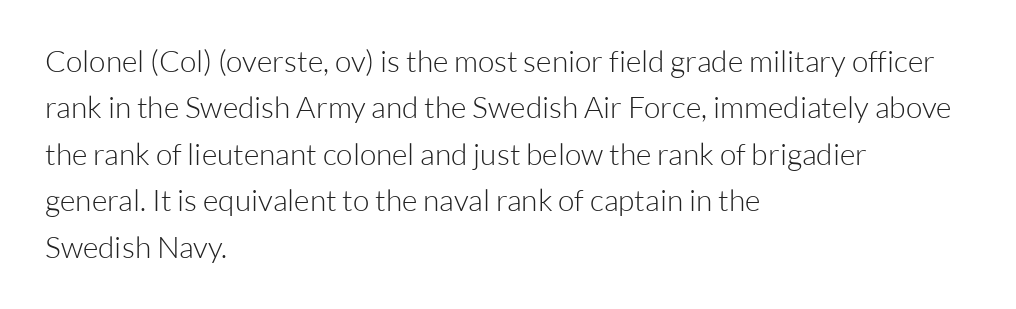
{"serif": "no", "italic": "no", "bold": "no", "weight": "light", "width": "normal", "stroke_contrast": "low", "x_height": "medium", "monospaced": "no", "underline": "no", "align": "left", "line_spacing": "normal", "line_spacing_ratio": 1.55, "letter_spacing": "normal", "letter_spacing_em": 0.0, "glyph_px": 30}
